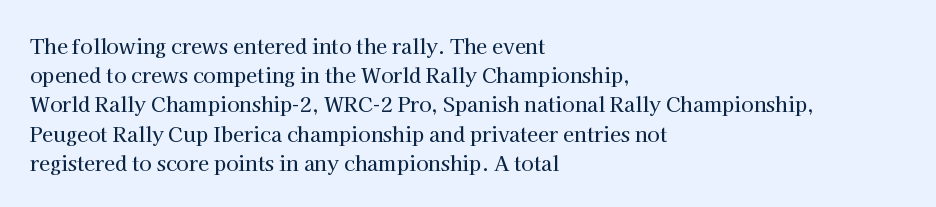
The image shows 20 px text type, upright; set left-aligned, normal line spacing (1.46x), normal letter spacing, not underlined.
